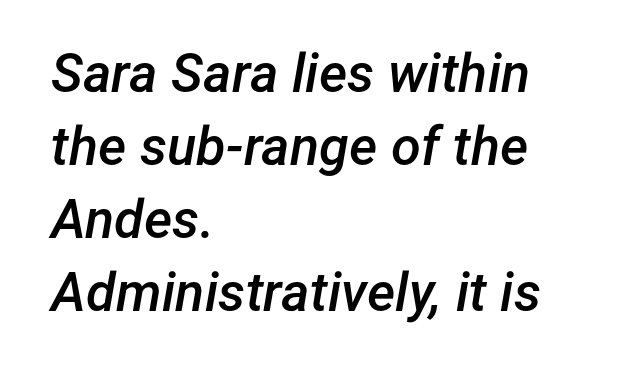
{"italic": "yes", "lean": "right", "slant_degrees": 12, "bold": "semi", "weight": "semibold", "width": "normal", "stroke_contrast": "low", "x_height": "medium", "monospaced": "no", "underline": "no", "align": "left", "line_spacing": "normal", "line_spacing_ratio": 1.35, "letter_spacing": "normal", "letter_spacing_em": 0.0, "glyph_px": 54}
